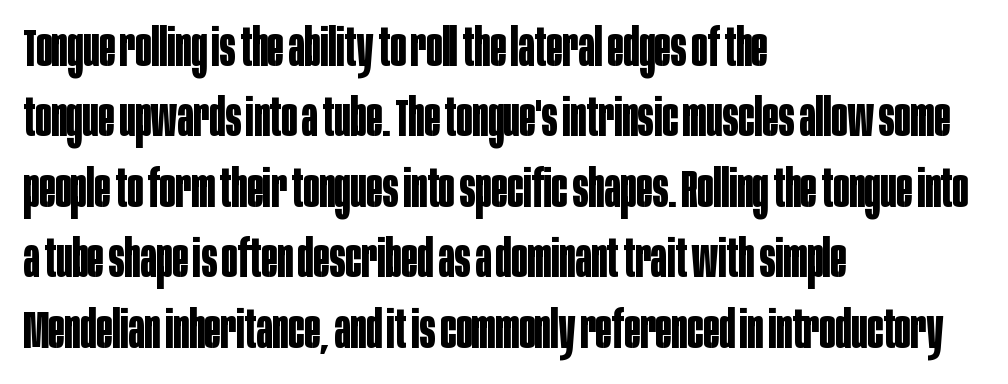
Q: Is the text bold? A: Yes.
Q: Is the text italic (slanted)? A: No, it is upright.
Q: Is the typeface a serif or a sans-serif typeface? A: Sans-serif.
Q: Is the text underlined? A: No.
Q: How is the paragraph aligned? A: Left-aligned.
Q: Is the spacing between letters normal or unusually wide? A: Normal.
Q: Is the spacing between lines tight, normal or loose? A: Normal.
Q: Width (condensed, normal, or wide)? A: Condensed.
Q: Stroke contrast? A: Low.
Q: x-height? A: Large.
Q: Monospaced? A: No.
